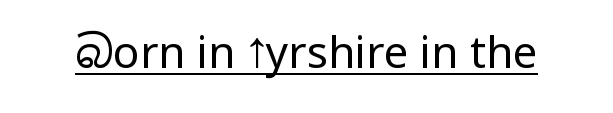
The image shows 44 px regular-weight, condensed sans-serif type, upright; set normal letter spacing, underlined; low stroke contrast and a large x-height.
